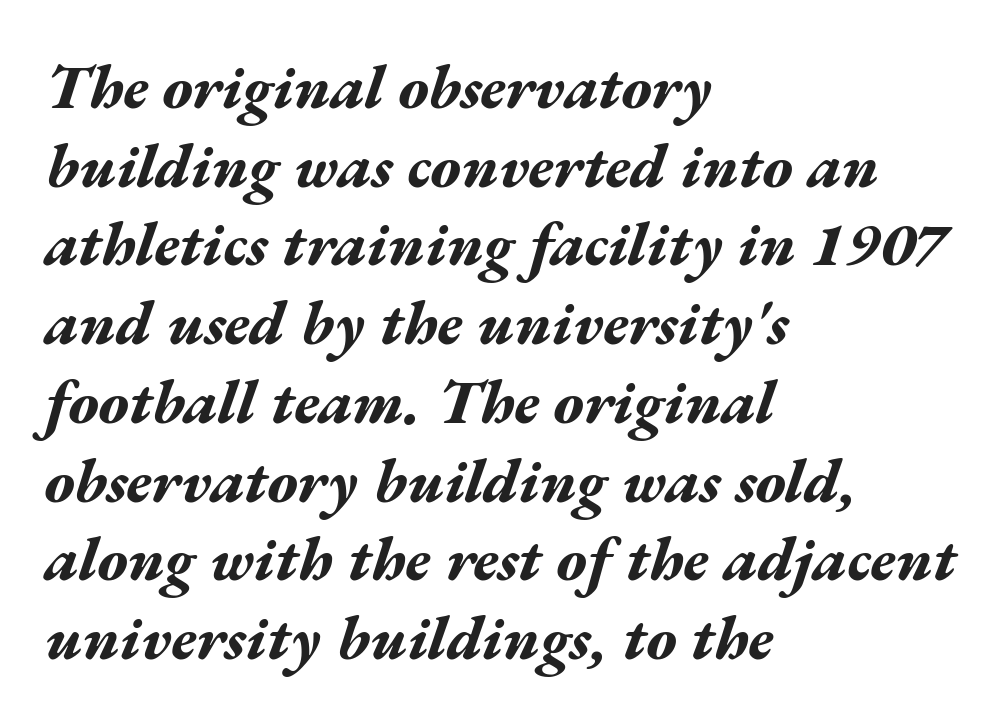
Q: Is the text bold? A: Yes.
Q: Is the text italic (slanted)? A: Yes, it leans right by about 17 degrees.
Q: Is the text underlined? A: No.
Q: How is the paragraph aligned? A: Left-aligned.
Q: Is the spacing between letters normal or unusually wide? A: Normal.
Q: Is the spacing between lines tight, normal or loose? A: Normal.
Q: Width (condensed, normal, or wide)? A: Wide.
Q: Stroke contrast? A: Medium.
Q: x-height? A: Medium.
Q: Monospaced? A: No.
